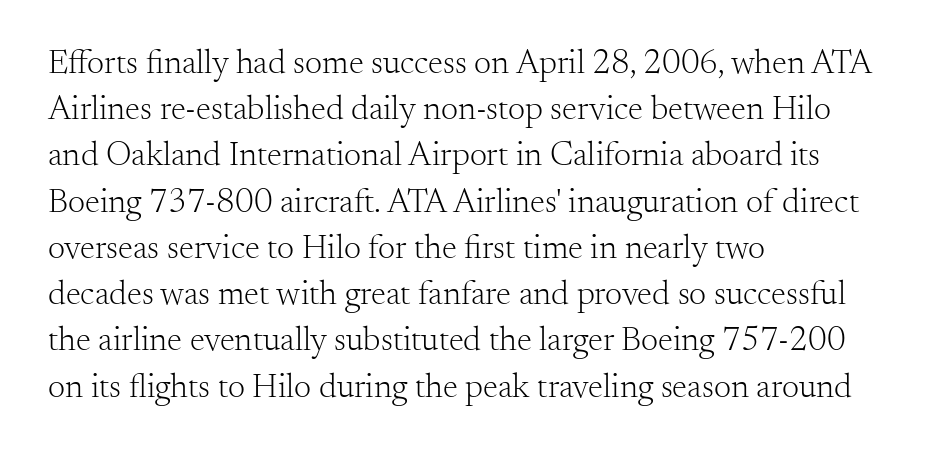
The image shows 34 px light serif type, upright; set left-aligned, normal line spacing (1.36x), normal letter spacing, not underlined; medium stroke contrast and a small x-height.
